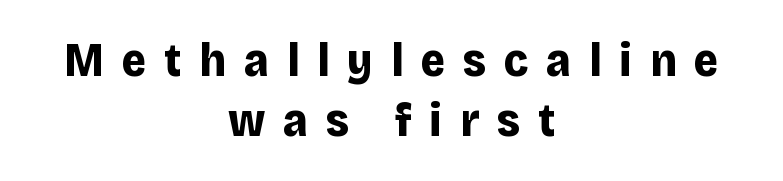
{"serif": "no", "italic": "no", "bold": "yes", "weight": "bold", "width": "normal", "stroke_contrast": "low", "x_height": "large", "monospaced": "no", "underline": "no", "align": "center", "line_spacing": "normal", "line_spacing_ratio": 1.27, "letter_spacing": "wide", "letter_spacing_em": 0.38, "glyph_px": 47}
